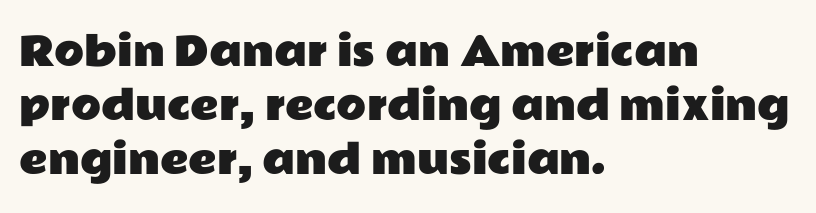
Q: Is the text italic (slanted)? A: No, it is upright.
Q: Is the typeface a serif or a sans-serif typeface? A: Sans-serif.
Q: Is the text underlined? A: No.
Q: How is the paragraph aligned? A: Left-aligned.
Q: Is the spacing between letters normal or unusually wide? A: Normal.
Q: Is the spacing between lines tight, normal or loose? A: Normal.
Q: Width (condensed, normal, or wide)? A: Wide.
Q: Stroke contrast? A: Low.
Q: x-height? A: Medium.
Q: Monospaced? A: No.
